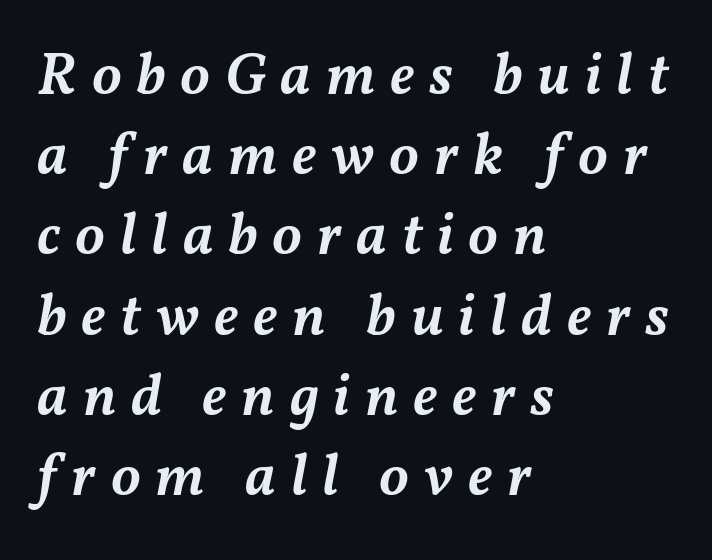
Q: Is the text bold? A: Semi-bold.
Q: Is the text italic (slanted)? A: Yes, it leans right by about 11 degrees.
Q: Is the text underlined? A: No.
Q: How is the paragraph aligned? A: Left-aligned.
Q: Is the spacing between letters normal or unusually wide? A: Unusually wide.
Q: Is the spacing between lines tight, normal or loose? A: Normal.
Q: Width (condensed, normal, or wide)? A: Normal.
Q: Stroke contrast? A: Medium.
Q: x-height? A: Medium.
Q: Monospaced? A: No.
